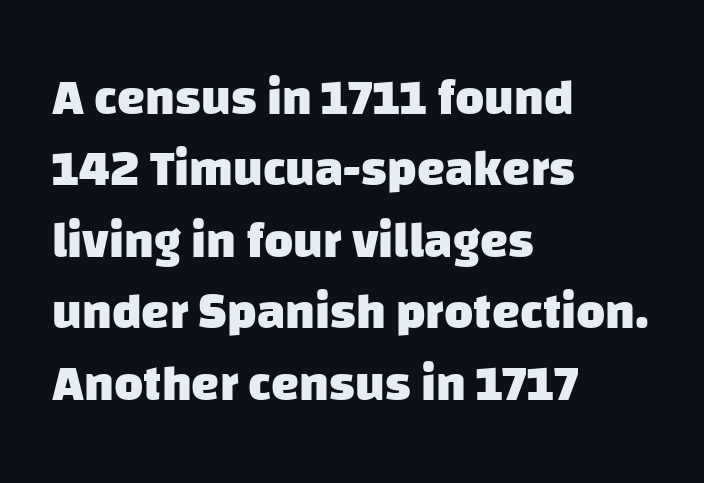
This rendering leaves character spacing at its baseline value. The characters look thick and weighty, a clear bold. Each letter keeps its own natural width here, so spacing adapts to shape. Serif or sans? Sans — the stroke terminals are bare. Left-aligned paragraph, ragged on the right.
